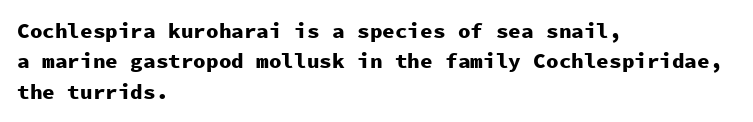
Q: Is the text bold? A: Yes.
Q: Is the text italic (slanted)? A: No, it is upright.
Q: Is the text underlined? A: No.
Q: How is the paragraph aligned? A: Left-aligned.
Q: Is the spacing between letters normal or unusually wide? A: Normal.
Q: Is the spacing between lines tight, normal or loose? A: Normal.
